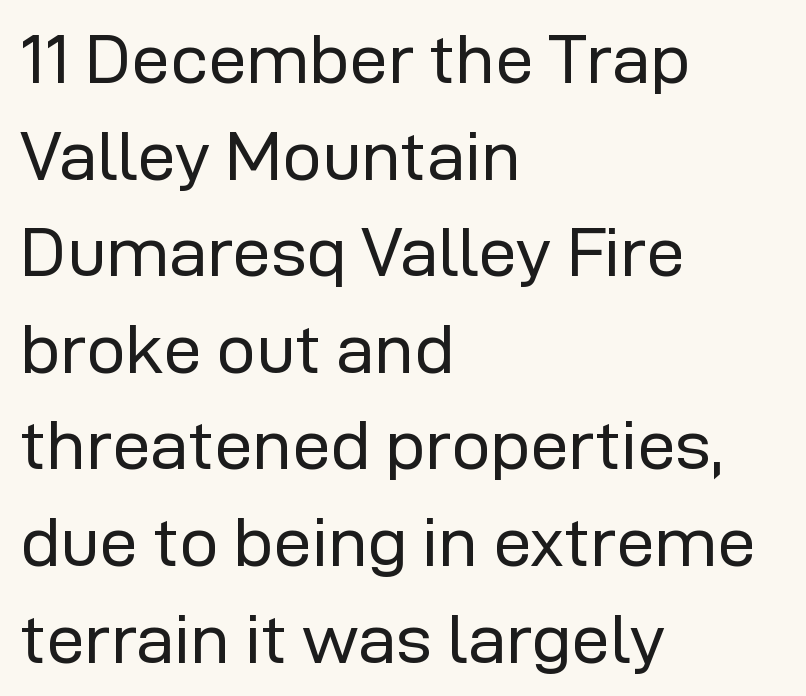
The image shows 69 px regular-weight sans-serif type, upright; set left-aligned, normal line spacing (1.4x), normal letter spacing, not underlined; low stroke contrast and a medium x-height.
